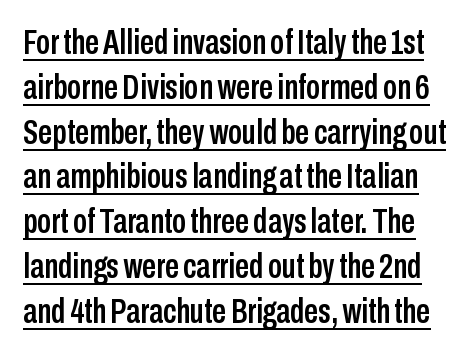
The image shows 35 px condensed sans-serif type, upright; set normal line spacing (1.28x), normal letter spacing, underlined; low stroke contrast and a medium x-height.
